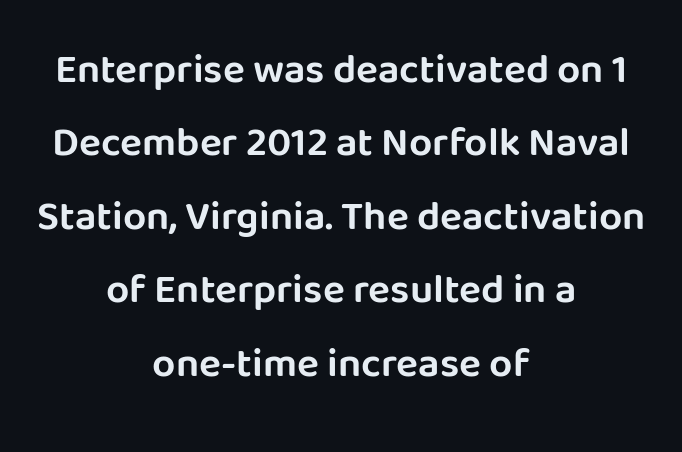
{"serif": "no", "italic": "no", "width": "normal", "stroke_contrast": "low", "x_height": "large", "monospaced": "no", "underline": "no", "align": "center", "line_spacing_ratio": 1.79, "letter_spacing": "normal", "letter_spacing_em": 0.0, "glyph_px": 41}
